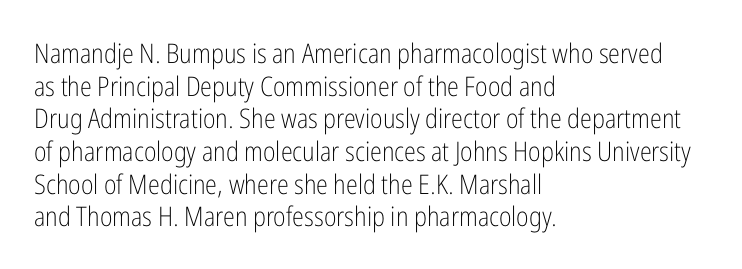
{"italic": "no", "bold": "no", "underline": "no", "align": "left", "line_spacing_ratio": 1.21, "letter_spacing": "normal", "letter_spacing_em": 0.0, "glyph_px": 27}
